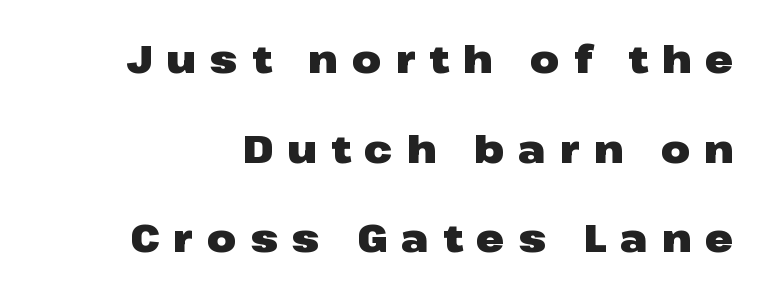
Successive baselines arrive slowly, with a big drop between each. The lettering stays uniformly vertical, giving the passage a roman look. On the weight axis this lands at bold, roughly 700. Proportional: the letters do not fall into vertical columns. Descender tails drop into unmarked territory.
